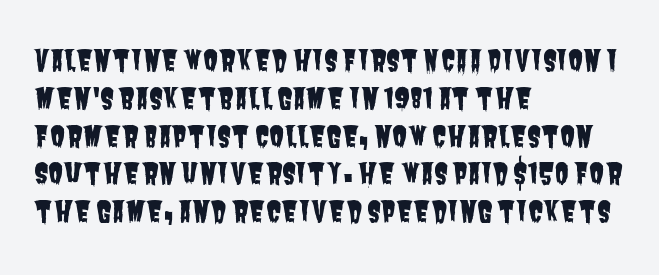
The face used here is proportionally spaced, like ordinary book or web type. Does the type have serifs? No, each stem ends abruptly. This sample is left-justified, so line endings fall wherever the words run out. Spacing between characters is what you'd get straight out of the box. How would I describe the line gaps? Plain and ordinary.
